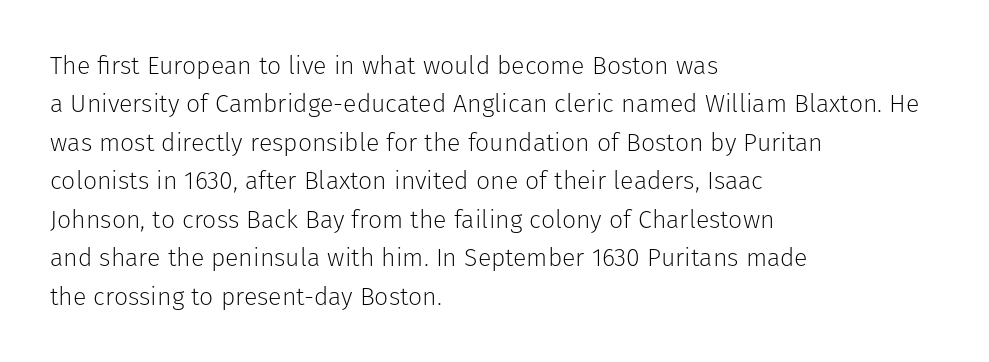
Q: Is the text bold? A: No.
Q: Is the text italic (slanted)? A: No, it is upright.
Q: Is the text underlined? A: No.
Q: How is the paragraph aligned? A: Left-aligned.
Q: Is the spacing between letters normal or unusually wide? A: Normal.
Q: Is the spacing between lines tight, normal or loose? A: Normal.
